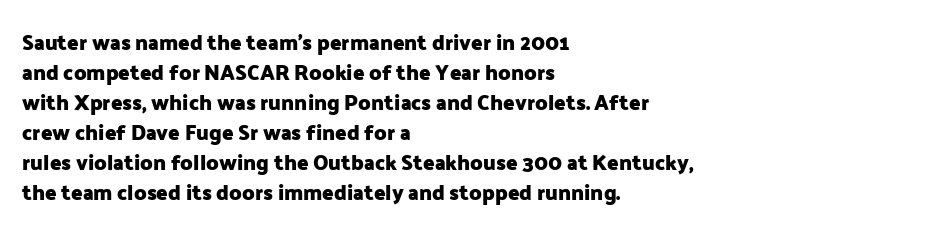
The font's upright variant was chosen for this text. These lines keep a tight, regular rhythm from letter to letter. Notice how thick the strokes are: this is what a full bold looks like. These lines sit exactly where default settings would place them.
